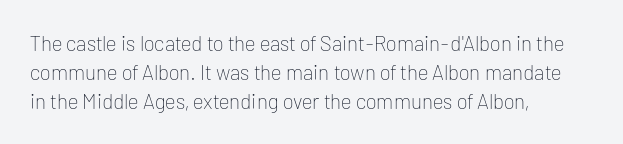
Letters rest on an invisible, unmarked baseline. Heaviness? Minimal to ordinary, like unemphasized prose. The rendering anchors every line to the left-hand side. The line-height multiplier appears to be the usual default.
